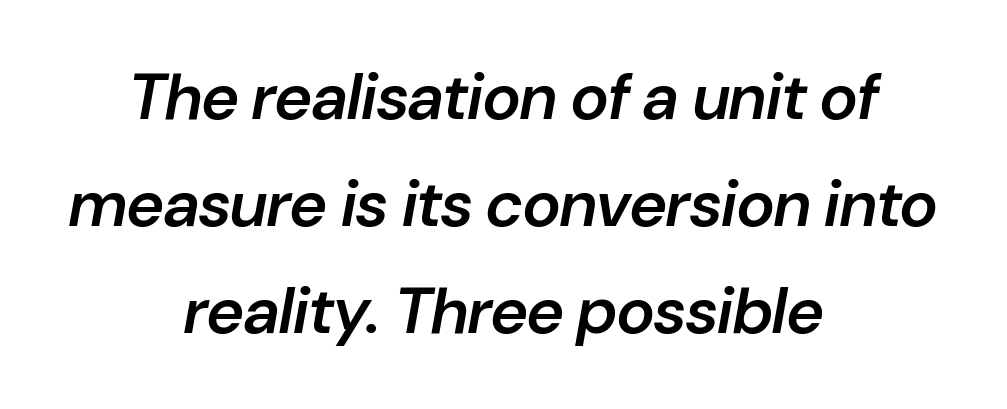
The image shows 65 px semibold type, italic (leaning right); set centered, normal line spacing (1.65x), normal letter spacing, not underlined; low stroke contrast and a medium x-height.
